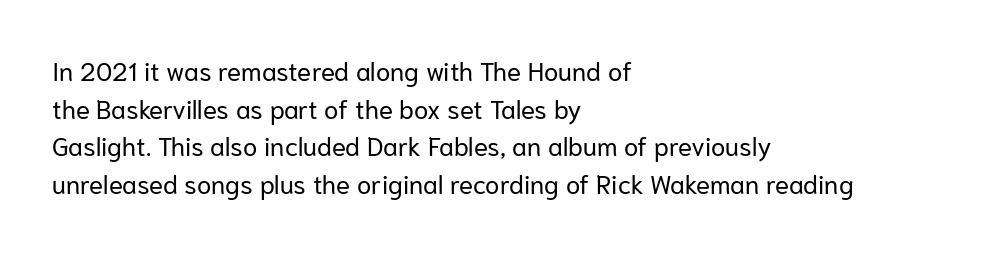
This sample is left-justified, so line endings fall wherever the words run out. Short note: letters normally spaced. These lines were composed using upright roman letters. Nothing heavy about these letters — not bold at all. The glyphs are unaccompanied by any horizontal stroke below them. Quick note: interline space is typical.
